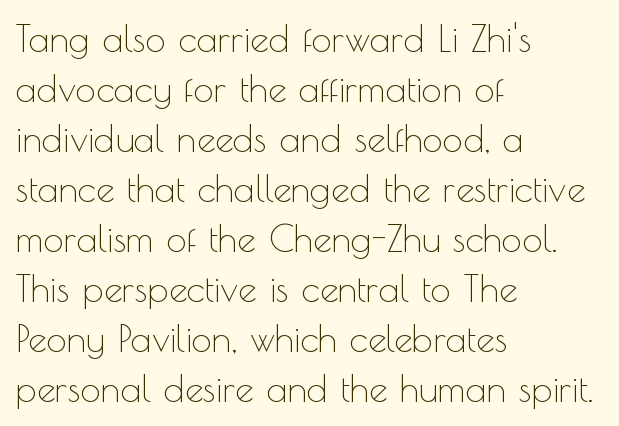
The image shows 37 px thin sans-serif type, upright; set left-aligned, normal line spacing (1.35x), normal letter spacing, not underlined; a small x-height.
